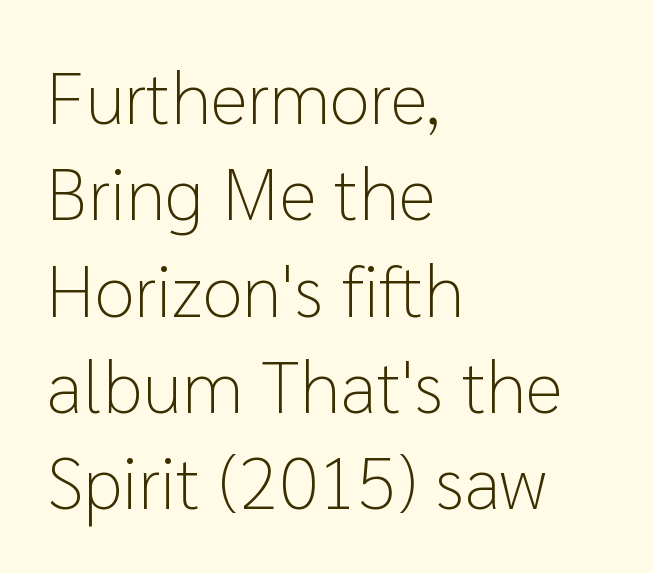
Q: Is the text bold? A: No.
Q: Is the text italic (slanted)? A: No, it is upright.
Q: Is the typeface a serif or a sans-serif typeface? A: Sans-serif.
Q: Is the text underlined? A: No.
Q: How is the paragraph aligned? A: Left-aligned.
Q: Is the spacing between letters normal or unusually wide? A: Normal.
Q: Is the spacing between lines tight, normal or loose? A: Normal.
Q: Width (condensed, normal, or wide)? A: Normal.
Q: Stroke contrast? A: Low.
Q: x-height? A: Medium.
Q: Monospaced? A: No.
